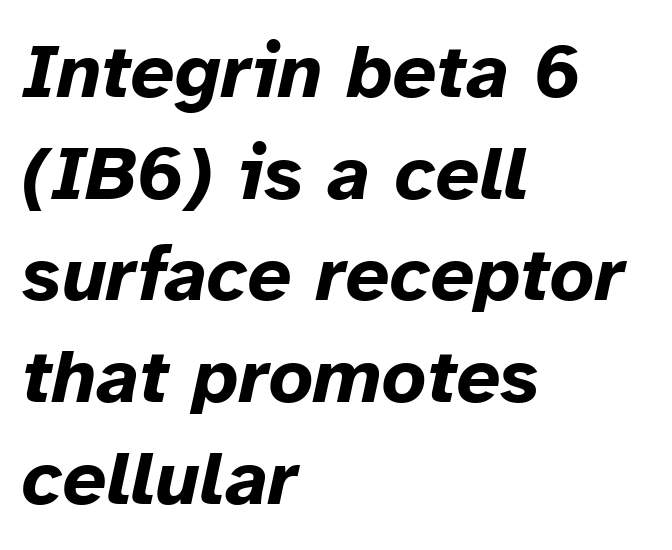
Q: Is the text bold? A: Yes.
Q: Is the text italic (slanted)? A: Yes, it leans right by about 12 degrees.
Q: Is the text underlined? A: No.
Q: How is the paragraph aligned? A: Left-aligned.
Q: Is the spacing between letters normal or unusually wide? A: Normal.
Q: Is the spacing between lines tight, normal or loose? A: Normal.
Q: Width (condensed, normal, or wide)? A: Normal.
Q: Stroke contrast? A: Low.
Q: x-height? A: Medium.
Q: Monospaced? A: No.
